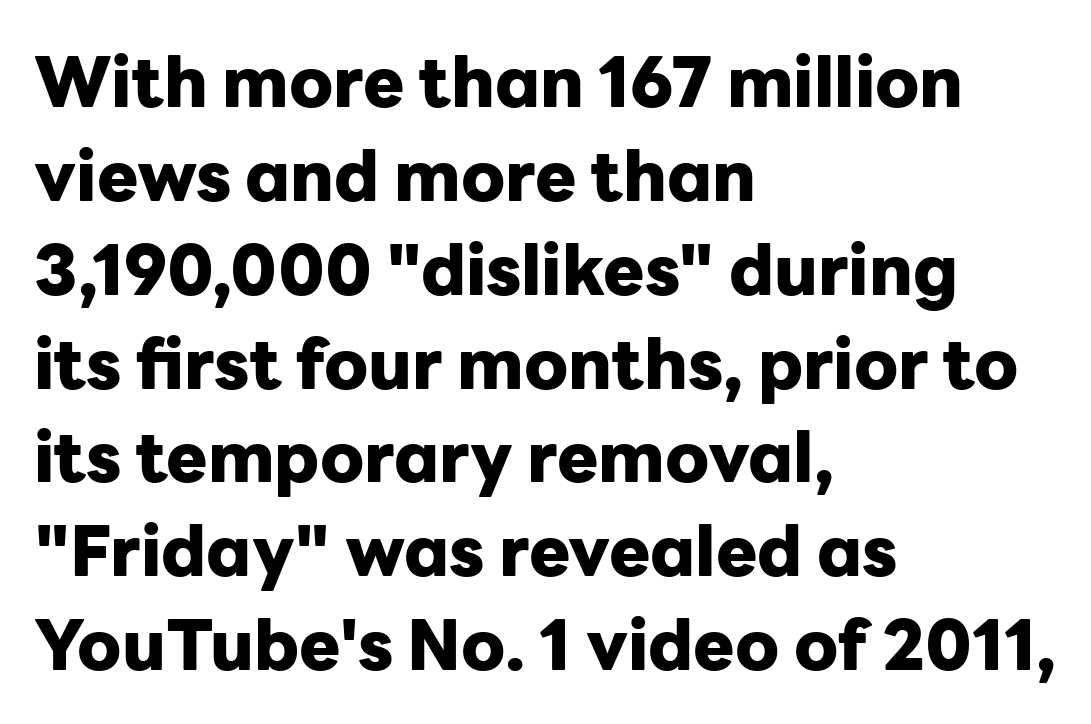
Think of a printed novel: that variable character pitch is what you see here. Rows of type keep a routine distance in the vertical direction. No word sits above an underline. A typesetter would call this zero additional tracking.
